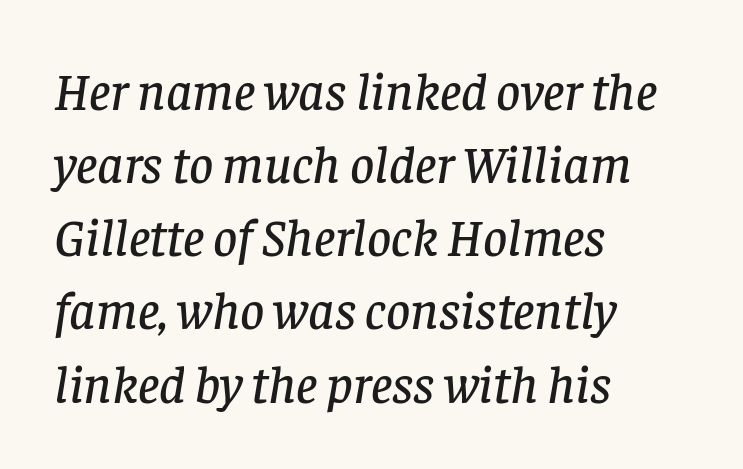
The baseline area is clear. These lines are rendered in a variable-pitch font. Is this a sans? No — the strokes have serifs. Look at the tracking — it's just the regular setting, nothing added. Left-aligned paragraph, ragged on the right.
